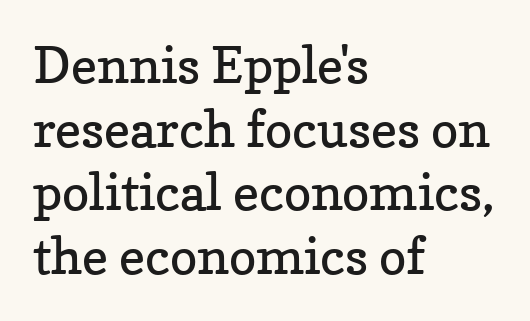
Line starts are locked; line ends wander. This sample has the flowing, uneven cadence of proportional lettering. Interline gaps are of average width in this sample. Weight: not bold — regular or lighter. Characters remain perfectly vertical along every line.
